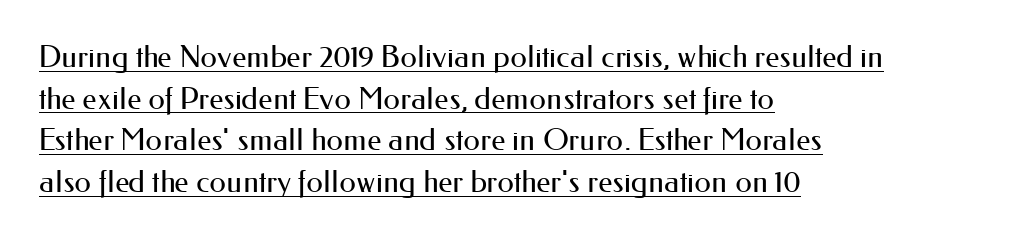
The image shows 30 px regular-weight sans-serif type, upright; set left-aligned, normal line spacing (1.39x), normal letter spacing, underlined; medium stroke contrast and a small x-height.
